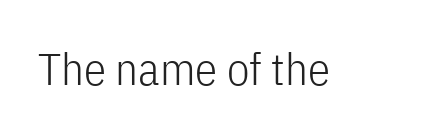
The passage shown has conventional tracking throughout. If you drew a line through each stem, it would be perfectly vertical. Weight: not bold — regular or lighter. Typographically, this falls in the sans-serif category. Underline: absent.
